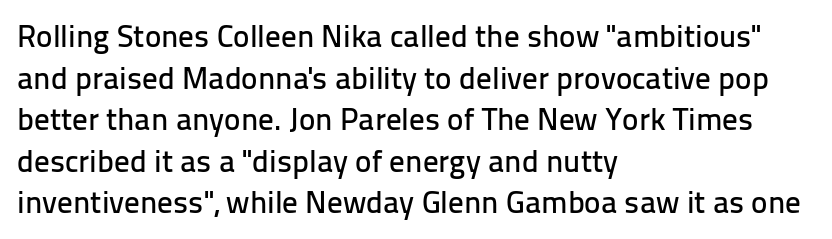
The lines are quadded left. In terms of posture, this sample is upright. No feet cap the strokes, marking this as sans-serif type. Each new line begins a customary step beneath the previous one.
